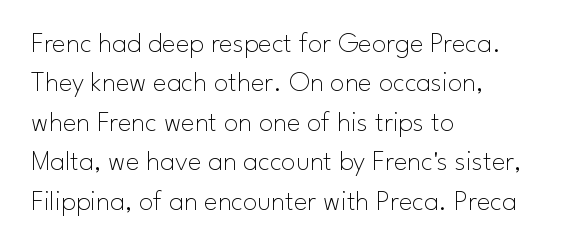
You could call the tracking neutral — neither tight nor loose. Summary of vertical rhythm: regular, with standard interline spacing. Grotesque or geometric, the face here clearly has no serifs. Compared with a centered layout, this one pins lines to the left instead.
